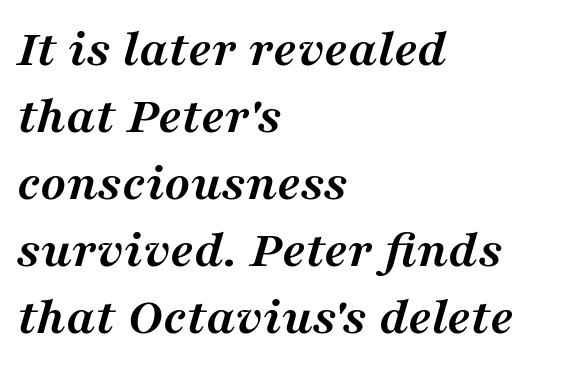
The image shows 54 px semibold serif type, italic (leaning right); set left-aligned, line spacing 1.24x, normal letter spacing, not underlined; medium stroke contrast and a medium x-height.
